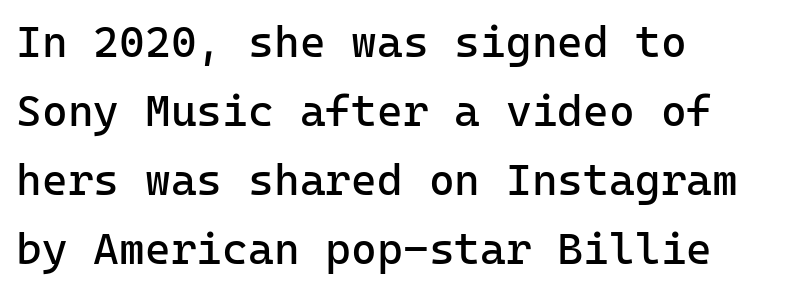
In terms of letterform style, serifs are entirely absent. Normally led — the rows are evenly, conventionally spaced. The space directly below the letters is spotless. A roman cut, with each character standing at attention.
